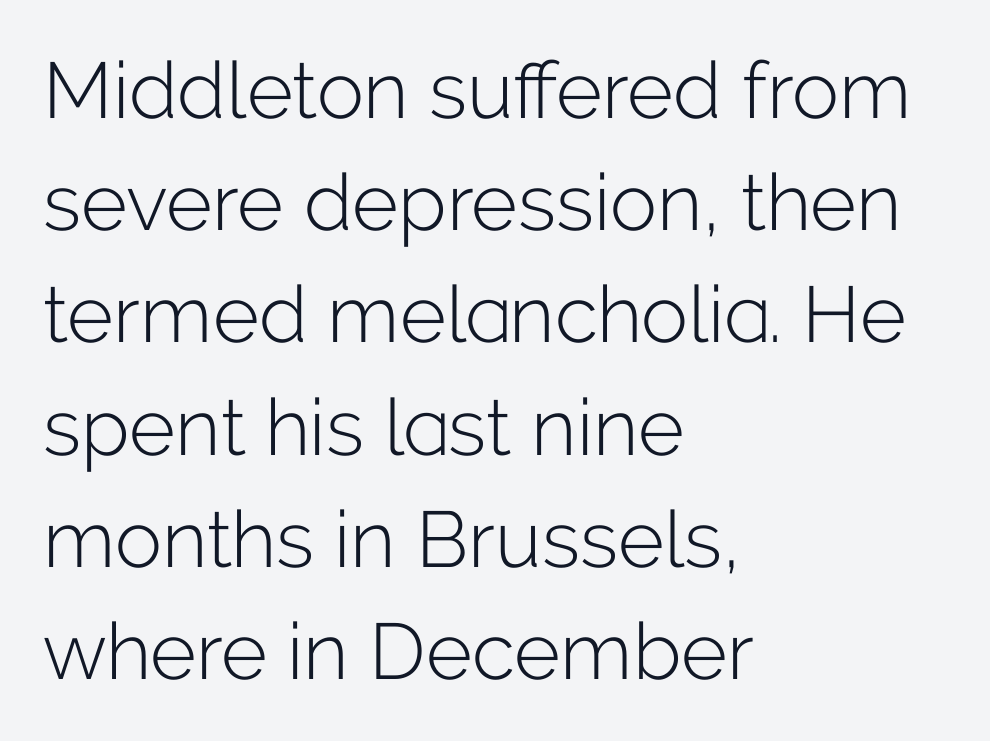
{"serif": "no", "italic": "no", "bold": "no", "weight": "light", "width": "normal", "stroke_contrast": "low", "x_height": "medium", "monospaced": "no", "underline": "no", "align": "left", "line_spacing": "normal", "line_spacing_ratio": 1.42, "letter_spacing": "normal", "letter_spacing_em": 0.0, "glyph_px": 79}
